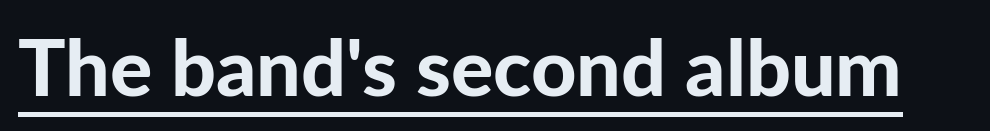
Q: Is the text bold? A: Yes.
Q: Is the text italic (slanted)? A: No, it is upright.
Q: Is the typeface a serif or a sans-serif typeface? A: Sans-serif.
Q: Is the text underlined? A: Yes.
Q: Is the spacing between letters normal or unusually wide? A: Normal.
Q: Width (condensed, normal, or wide)? A: Normal.
Q: Stroke contrast? A: Low.
Q: x-height? A: Medium.
Q: Monospaced? A: No.
